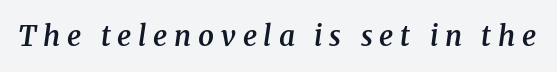
The words here are not underlined. A bit beefed up — I'd call it semibold rather than bold. Each word looks stretched out because of the extra space between its letters. Slanted lettering throughout. Each letter keeps its own natural width here, so spacing adapts to shape.
